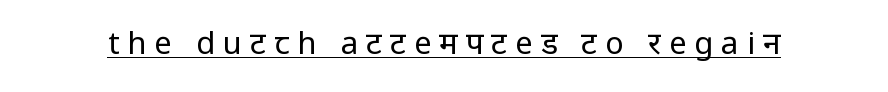
Glyph-to-glyph distance is far greater than everyday printed text. No chunkiness to these letters — they're not bold. You can see a thin bar hugging the bottom of the glyphs. The letters stand straight up with perfectly vertical stems.
